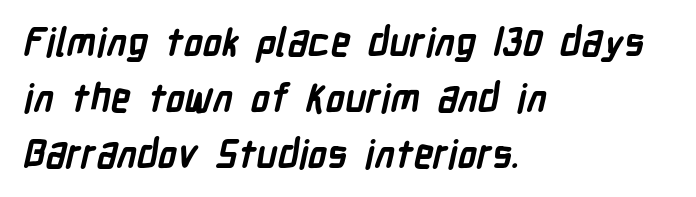
{"serif": "no", "bold": "yes", "weight": "semibold", "width": "condensed", "stroke_contrast": "low", "x_height": "medium", "monospaced": "no", "underline": "no", "align": "left", "line_spacing": "normal", "line_spacing_ratio": 1.44, "letter_spacing": "normal", "letter_spacing_em": 0.0, "glyph_px": 39}
